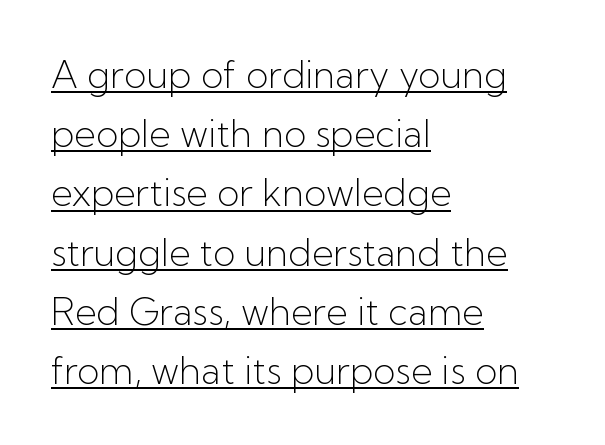
Reading down the column, the eye jumps a familiar distance to each next line. Check the space under the baseline: a stroke is drawn there. The characters are drawn with everyday or finer stroke widths. I'd call this a sans setting — the letters go barefoot. Think of a printed novel: that variable character pitch is what you see here.
